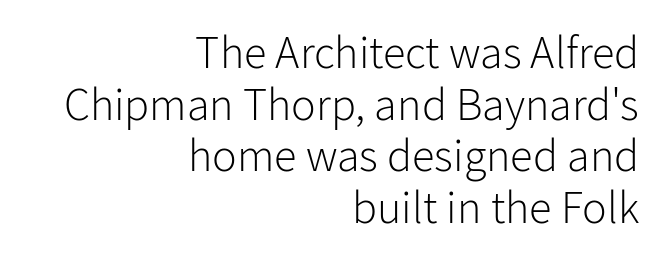
Between one letter and the next there's only the usual sliver of space. Quick note: not italic, upright. These lines are composed in type without serifs. In terms of leading, this rendering errs on the cramped side. The compositor pushed each line to the right boundary.
